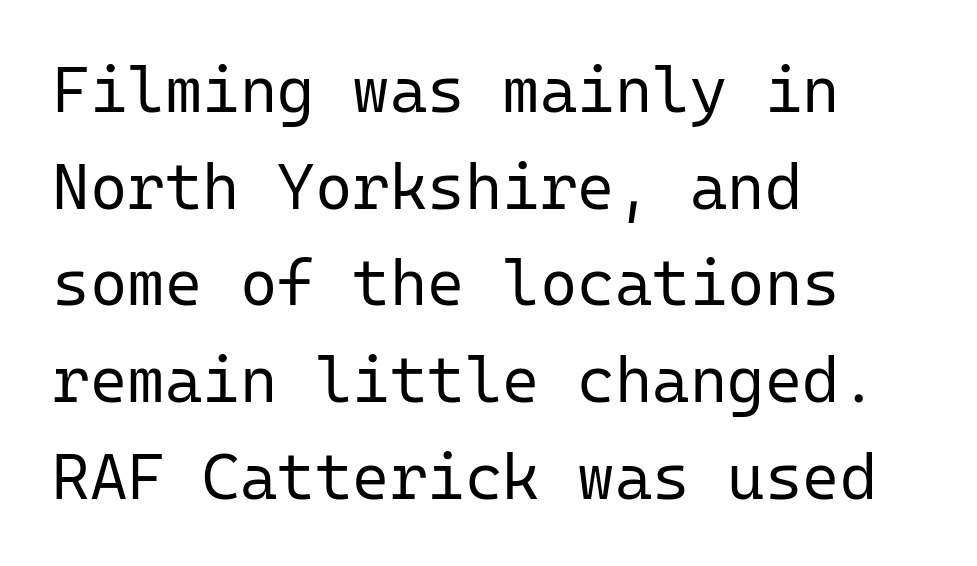
Q: Is the text bold? A: No.
Q: Is the text italic (slanted)? A: No, it is upright.
Q: Is the typeface a serif or a sans-serif typeface? A: Sans-serif.
Q: Is the text underlined? A: No.
Q: How is the paragraph aligned? A: Left-aligned.
Q: Is the spacing between letters normal or unusually wide? A: Normal.
Q: Is the spacing between lines tight, normal or loose? A: Normal.
Q: Width (condensed, normal, or wide)? A: Normal.
Q: Stroke contrast? A: Low.
Q: x-height? A: Medium.
Q: Monospaced? A: Yes.
